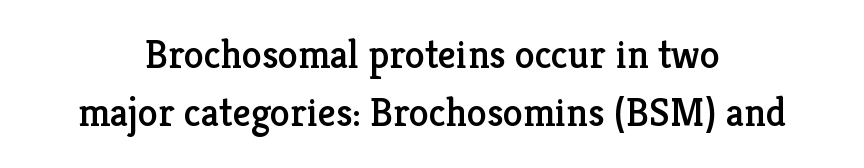
Q: Is the text italic (slanted)? A: No, it is upright.
Q: Is the typeface a serif or a sans-serif typeface? A: Serif.
Q: Is the text underlined? A: No.
Q: How is the paragraph aligned? A: Centered.
Q: Is the spacing between letters normal or unusually wide? A: Normal.
Q: Is the spacing between lines tight, normal or loose? A: Normal.
Q: Width (condensed, normal, or wide)? A: Normal.
Q: Stroke contrast? A: Low.
Q: x-height? A: Medium.
Q: Monospaced? A: No.
